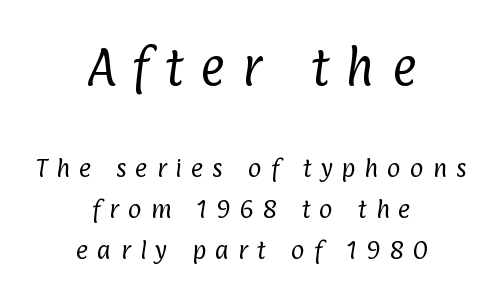
Q: Is the text bold? A: No.
Q: Is the typeface a serif or a sans-serif typeface? A: Sans-serif.
Q: Is the text underlined? A: No.
Q: How is the paragraph aligned? A: Centered.
Q: Is the spacing between letters normal or unusually wide? A: Unusually wide.
Q: Is the spacing between lines tight, normal or loose? A: Loose.
Q: Which block of text is set in a larger size, the first (top) or the second (bottom)? A: The first (top) one.
Q: Width (condensed, normal, or wide)? A: Condensed.
Q: Stroke contrast? A: Low.
Q: x-height? A: Medium.
Q: Monospaced? A: No.
